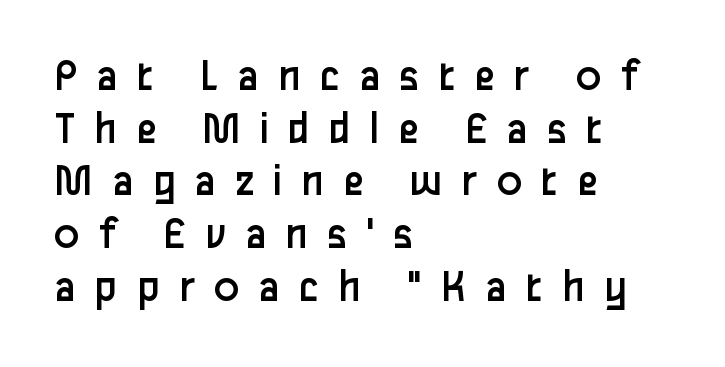
{"serif": "no", "italic": "no", "bold": "no", "weight": "regular", "width": "normal", "stroke_contrast": "low", "x_height": "medium", "monospaced": "no", "underline": "no", "align": "left", "line_spacing": "tight", "line_spacing_ratio": 1.12, "letter_spacing": "wide", "letter_spacing_em": 0.39, "glyph_px": 47}
